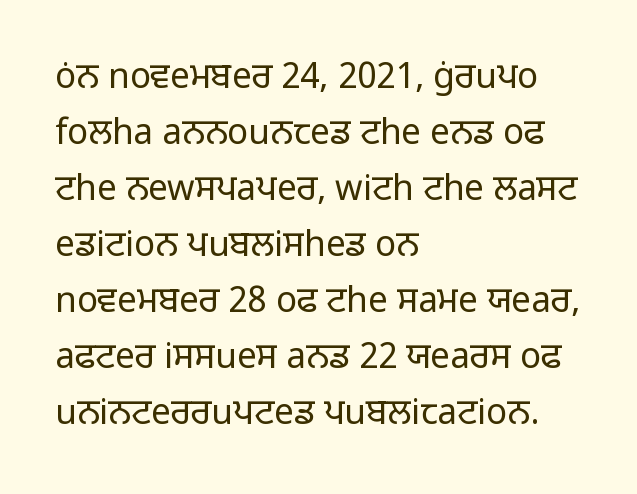
Horizontally, the lines are justified to the leading edge only. Does extra space separate the letters? No, they use regular spacing. When letters stand straight like this, we call the style roman or upright. The weight tops out at a normal text grade.
